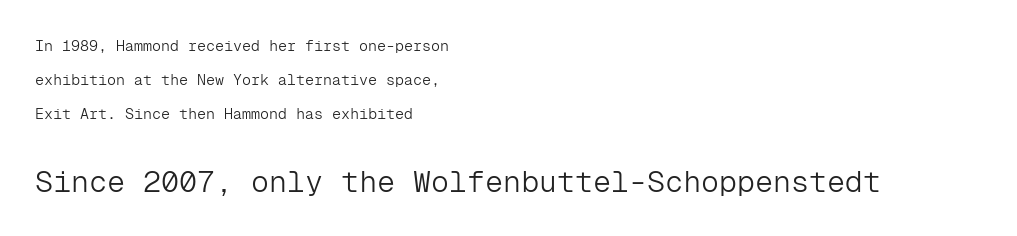
The rendering uses typewriter-style spacing with identical character cells. Baseline-to-baseline distance is far greater than the letter height. Think standard paragraph weight, or any step lighter than that. The passage shown is typeset with a sans-serif family. In terms of posture, this sample is upright.
